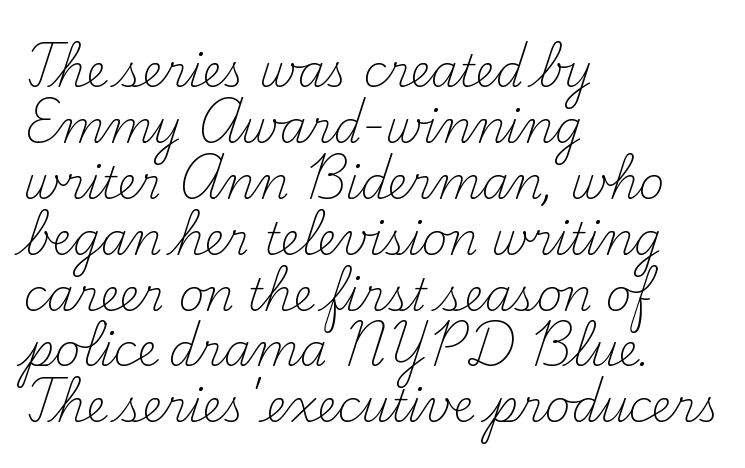
Q: Is the text bold? A: No.
Q: Is the text italic (slanted)? A: Yes.
Q: Is the text underlined? A: No.
Q: How is the paragraph aligned? A: Left-aligned.
Q: Is the spacing between letters normal or unusually wide? A: Normal.
Q: Is the spacing between lines tight, normal or loose? A: Normal.
Q: Width (condensed, normal, or wide)? A: Normal.
Q: Stroke contrast? A: Medium.
Q: x-height? A: Small.
Q: Monospaced? A: No.
